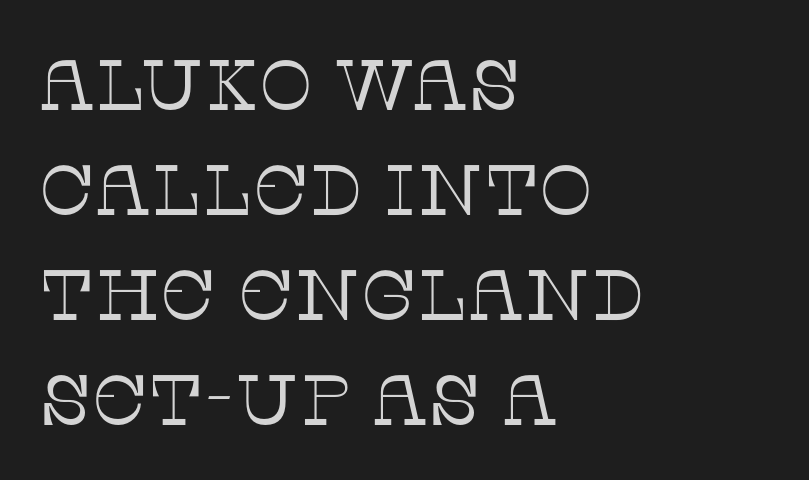
{"serif": "yes", "italic": "no", "bold": "no", "weight": "thin", "width": "normal", "stroke_contrast": "low", "x_height": "large", "monospaced": "no", "underline": "no", "align": "left", "line_spacing": "normal", "line_spacing_ratio": 1.48, "letter_spacing": "normal", "letter_spacing_em": 0.0, "glyph_px": 71}
